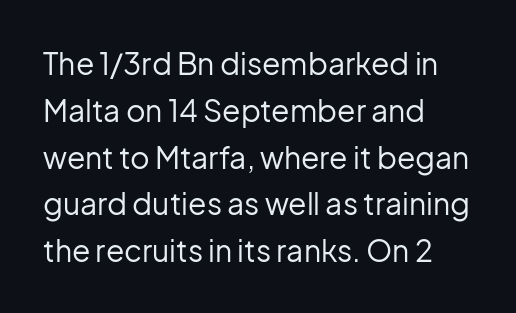
These lines are composed in type without serifs. Where is the straight margin? On the left. One glance says typical: line gaps are just what's usual. This is not heavy type; no bold has been used. Students, note that the glyphs here touch the page at normal intervals. The space beneath each line is pristine and unruled.
